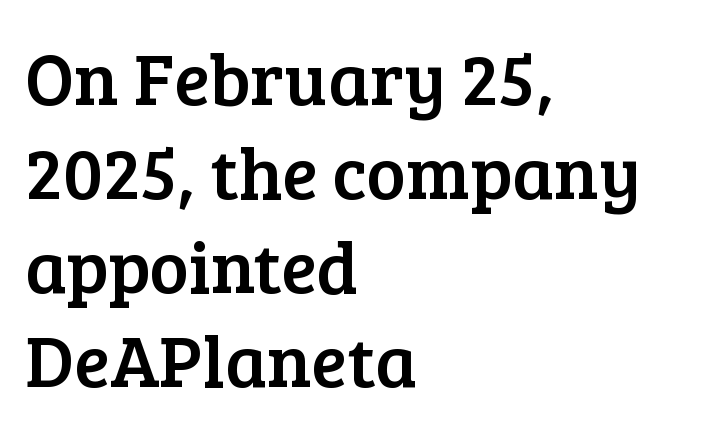
The lettering stays uniformly vertical, giving the passage a roman look. Each new line begins a customary step beneath the previous one. Do the characters align in a grid? No, the font is proportional. The baseline area is clear. Small tapered or slab feet sit at the stroke ends, so this counts as serif. Look at the tracking — it's just the regular setting, nothing added.
